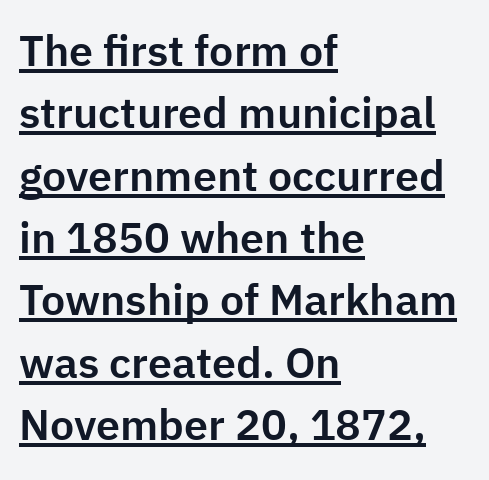
The image shows 43 px sans-serif type, upright; set left-aligned, normal line spacing (1.45x), normal letter spacing, underlined; low stroke contrast and a medium x-height.
